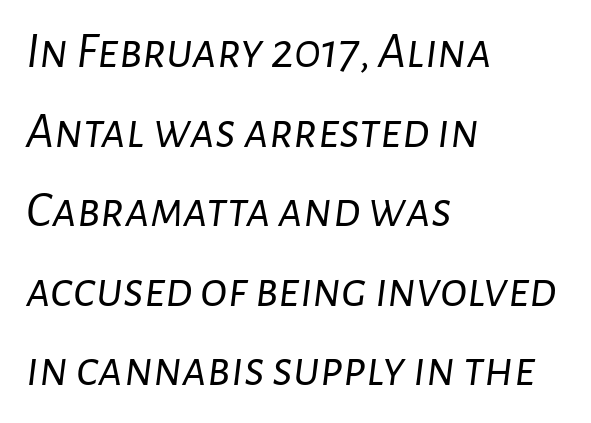
{"italic": "yes", "lean": "right", "slant_degrees": 7, "bold": "no", "weight": "light", "width": "normal", "stroke_contrast": "low", "x_height": "medium", "monospaced": "no", "underline": "no", "align": "left", "line_spacing": "normal", "line_spacing_ratio": 1.56, "letter_spacing": "normal", "letter_spacing_em": 0.0, "glyph_px": 51}
